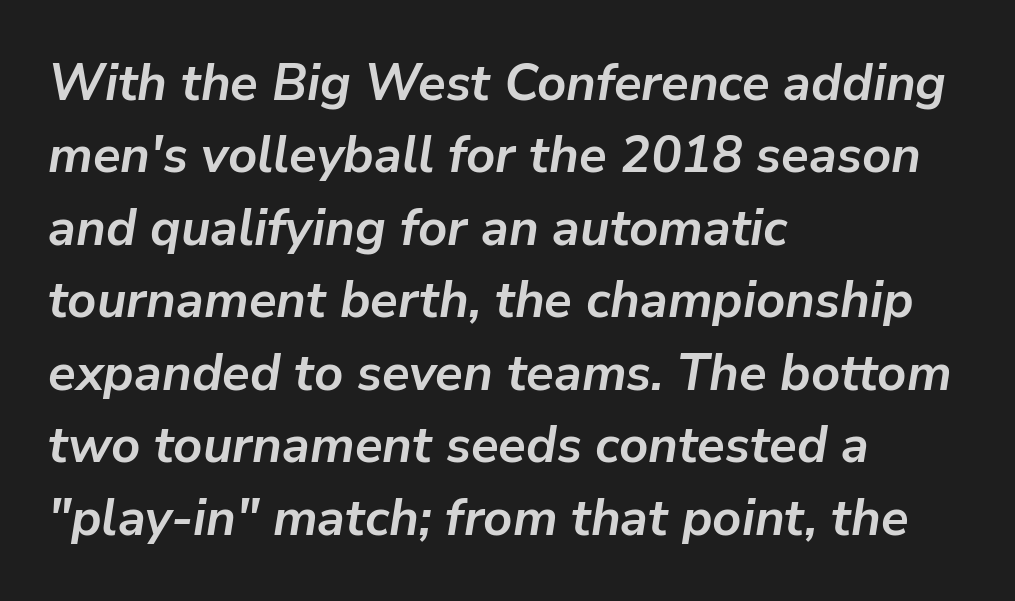
Thick stems and heavy bowls — unmistakably bold. Spacing between characters is what you'd get straight out of the box. The specimen omits any rule beneath the text block's lines. Every row of glyphs begins at an identical x-position on the left. The face used here has a pronounced slope to its letters.
